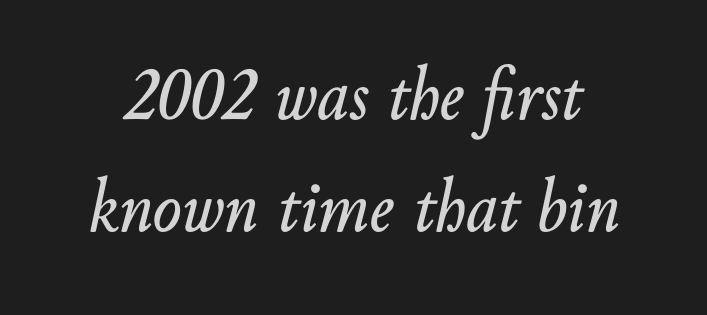
Q: Is the text italic (slanted)? A: Yes, it leans right by about 10 degrees.
Q: Is the text underlined? A: No.
Q: Is the spacing between letters normal or unusually wide? A: Normal.
Q: Is the spacing between lines tight, normal or loose? A: Normal.
Q: Width (condensed, normal, or wide)? A: Normal.
Q: Stroke contrast? A: Low.
Q: x-height? A: Small.
Q: Monospaced? A: No.
